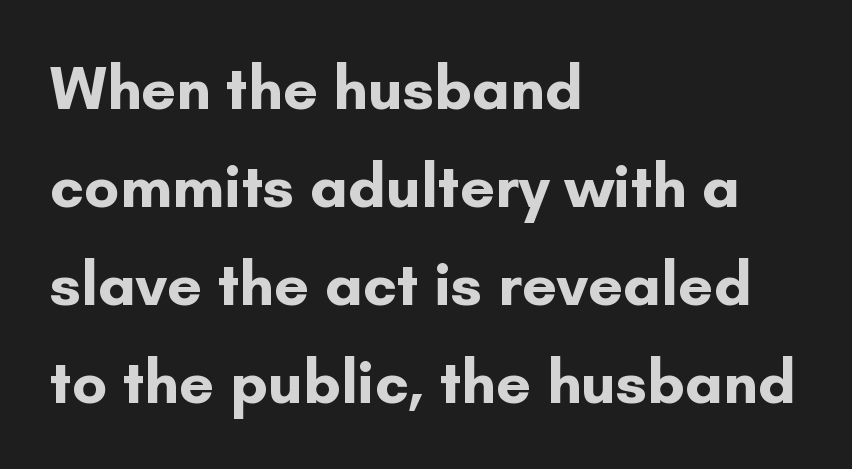
Q: Is the text bold? A: Yes.
Q: Is the text italic (slanted)? A: No, it is upright.
Q: Is the typeface a serif or a sans-serif typeface? A: Sans-serif.
Q: Is the text underlined? A: No.
Q: How is the paragraph aligned? A: Left-aligned.
Q: Is the spacing between letters normal or unusually wide? A: Normal.
Q: Is the spacing between lines tight, normal or loose? A: Normal.
Q: Width (condensed, normal, or wide)? A: Normal.
Q: Stroke contrast? A: Low.
Q: x-height? A: Small.
Q: Monospaced? A: No.
